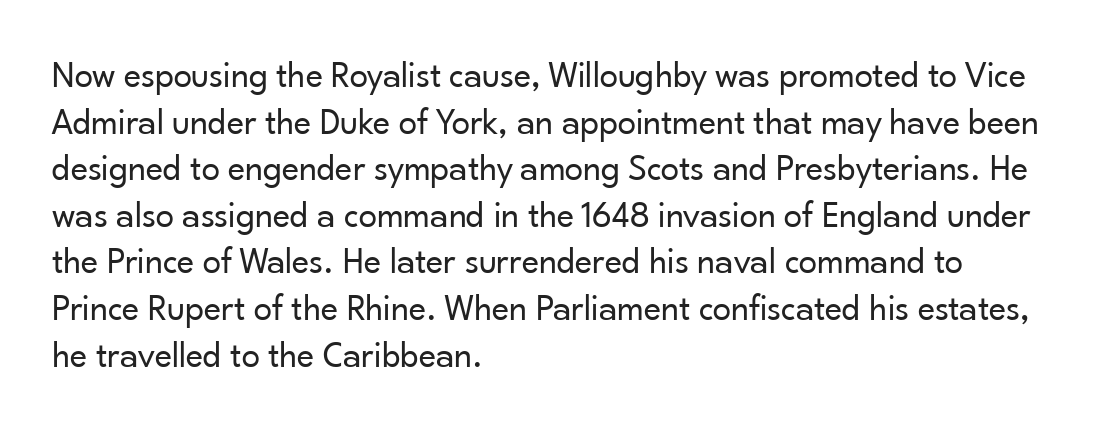
{"serif": "no", "italic": "no", "bold": "no", "weight": "regular", "width": "normal", "stroke_contrast": "low", "x_height": "small", "monospaced": "no", "underline": "no", "align": "left", "line_spacing": "normal", "line_spacing_ratio": 1.26, "letter_spacing": "normal", "letter_spacing_em": 0.0, "glyph_px": 37}
